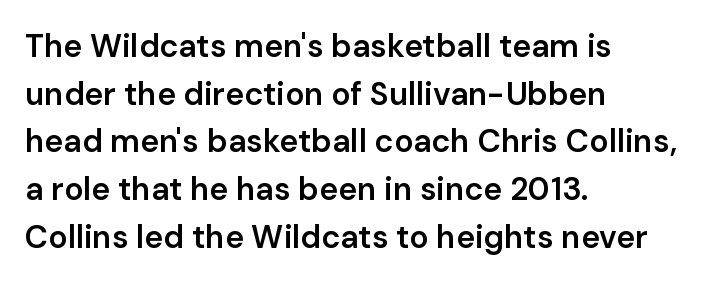
Q: Is the text bold? A: Semi-bold.
Q: Is the text italic (slanted)? A: No, it is upright.
Q: Is the typeface a serif or a sans-serif typeface? A: Sans-serif.
Q: Is the text underlined? A: No.
Q: How is the paragraph aligned? A: Left-aligned.
Q: Is the spacing between letters normal or unusually wide? A: Normal.
Q: Is the spacing between lines tight, normal or loose? A: Normal.
Q: Width (condensed, normal, or wide)? A: Normal.
Q: Stroke contrast? A: Low.
Q: x-height? A: Medium.
Q: Monospaced? A: No.
